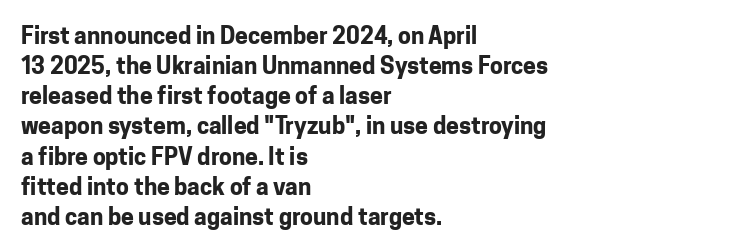
{"italic": "no", "bold": "yes", "underline": "no", "align": "left", "line_spacing": "normal", "line_spacing_ratio": 1.31, "letter_spacing": "normal", "letter_spacing_em": 0.0, "glyph_px": 23}
